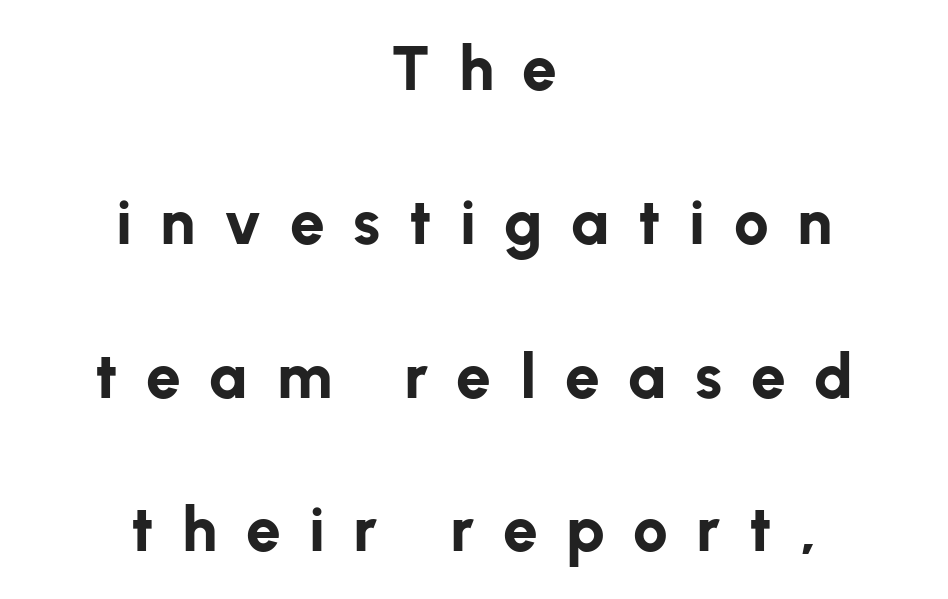
The passage shown is typed in a proportional face where columns would drift. Line spacing here is loose. These lines are composed in type without serifs. Spacing between characters has been opened up far beyond the box default. Heavy, bold letterforms.
